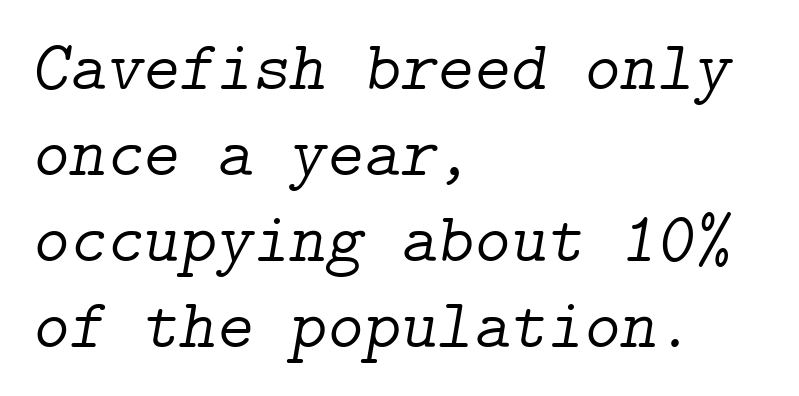
The image shows 70 px light serif type, italic (leaning right); set left-aligned, line spacing 1.23x, normal letter spacing, not underlined; low stroke contrast and a medium x-height.
